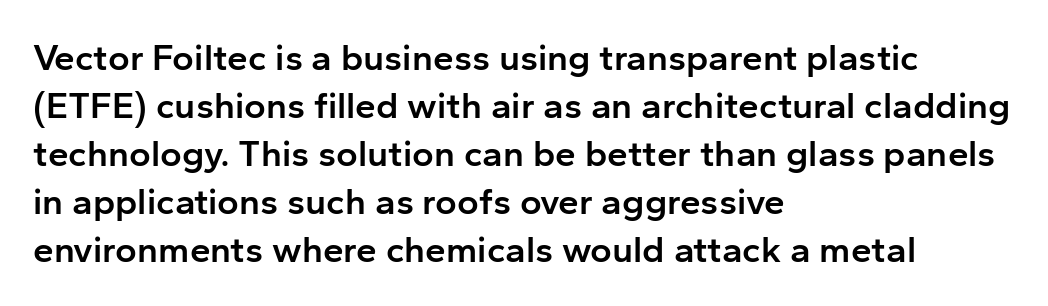
No extra tracking has been applied to these lines. Looks like regular typesetting: each glyph gets only the width it needs. Do the letters lean? They stand straight. The typesetter chose a ragged-right arrangement here. The leading is moderate, giving the passage an even texture.
